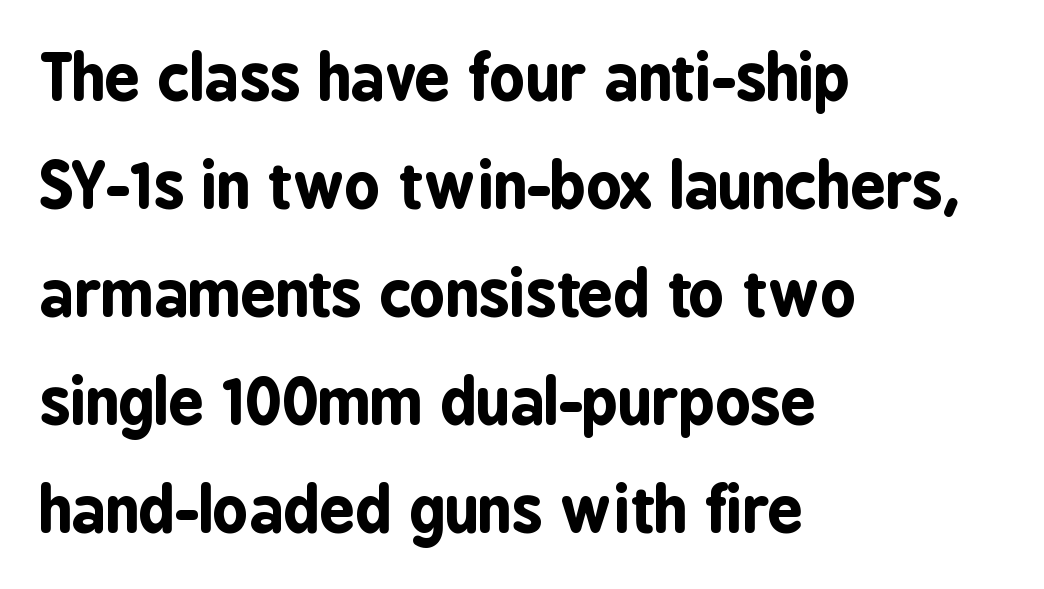
{"serif": "no", "italic": "no", "bold": "yes", "weight": "bold", "width": "condensed", "stroke_contrast": "low", "x_height": "medium", "monospaced": "no", "underline": "no", "align": "left", "line_spacing_ratio": 1.74, "letter_spacing": "normal", "letter_spacing_em": 0.0, "glyph_px": 62}
